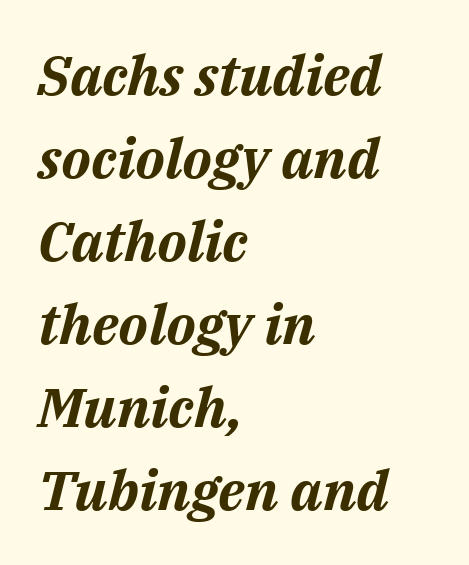
The image shows 55 px bold type, italic (leaning right); set left-aligned, normal line spacing (1.51x), normal letter spacing, not underlined; medium stroke contrast and a medium x-height.
